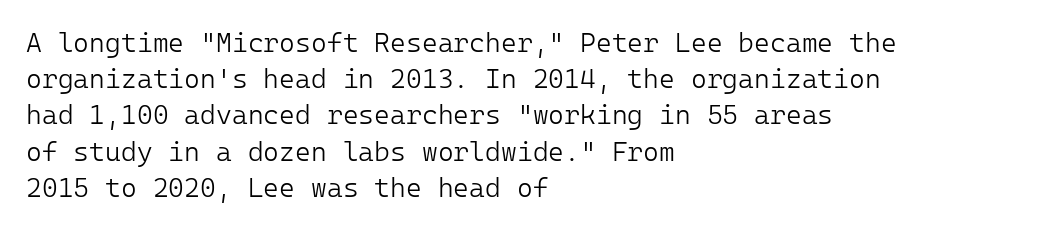
{"italic": "no", "bold": "no", "underline": "no", "align": "left", "line_spacing": "normal", "line_spacing_ratio": 1.34, "letter_spacing": "normal", "letter_spacing_em": 0.0, "glyph_px": 27}
